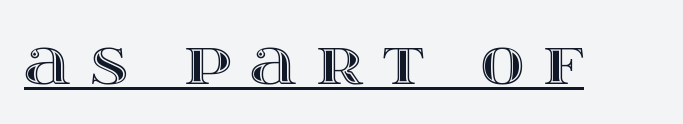
The image shows 60 px wide type, upright; set unusually wide letter spacing (+0.31 em), underlined; a large x-height.
